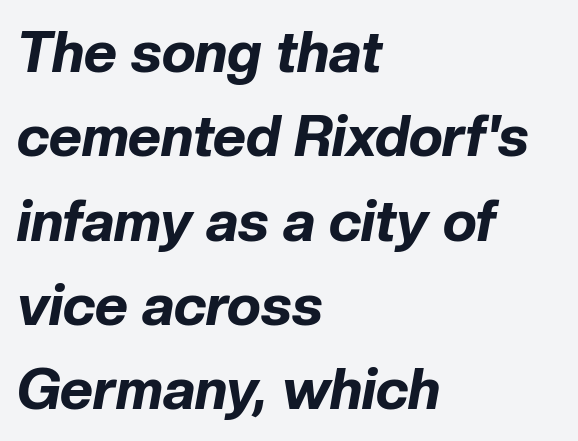
{"italic": "yes", "lean": "right", "slant_degrees": 10, "bold": "yes", "weight": "bold", "width": "normal", "stroke_contrast": "low", "x_height": "medium", "monospaced": "no", "underline": "no", "align": "left", "line_spacing": "normal", "line_spacing_ratio": 1.48, "letter_spacing": "normal", "letter_spacing_em": 0.0, "glyph_px": 57}
